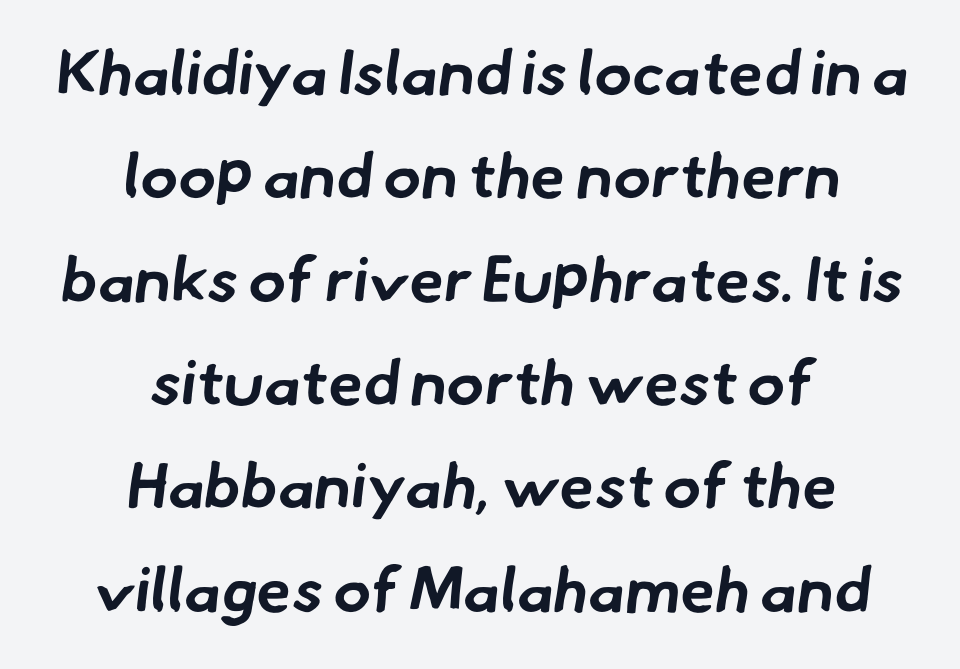
The image shows 63 px bold sans-serif type; set centered, normal line spacing (1.64x), normal letter spacing, not underlined; low stroke contrast and a small x-height.
